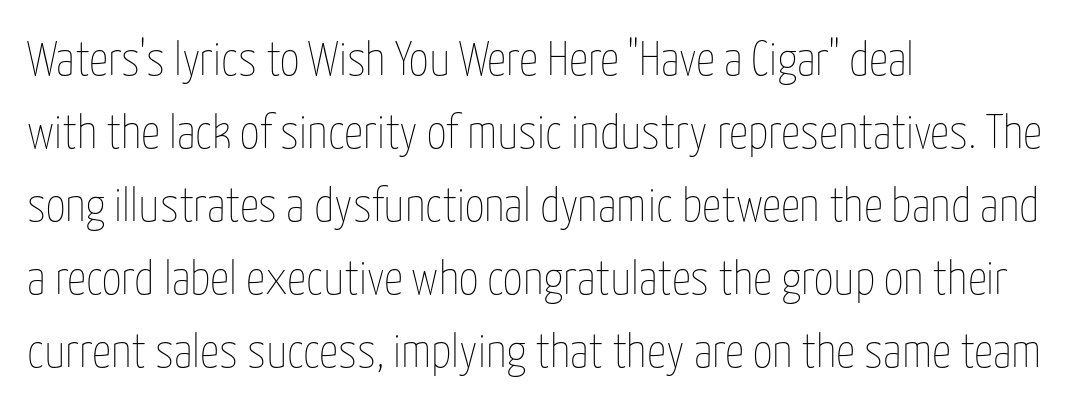
Q: Is the text bold? A: No.
Q: Is the text italic (slanted)? A: No, it is upright.
Q: Is the text underlined? A: No.
Q: How is the paragraph aligned? A: Left-aligned.
Q: Is the spacing between letters normal or unusually wide? A: Normal.
Q: Is the spacing between lines tight, normal or loose? A: Normal.
Q: Width (condensed, normal, or wide)? A: Condensed.
Q: Stroke contrast? A: Low.
Q: x-height? A: Medium.
Q: Monospaced? A: No.
